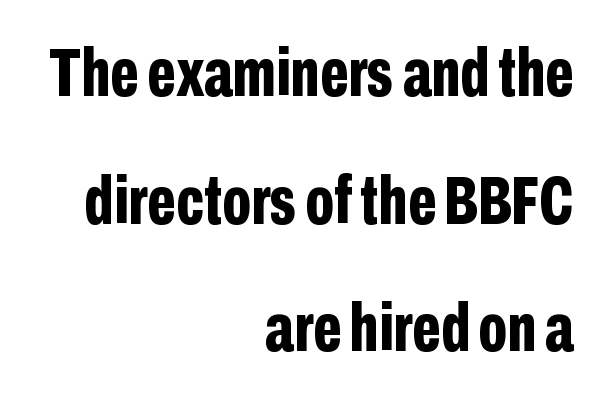
Q: Is the text bold? A: Yes.
Q: Is the text italic (slanted)? A: No, it is upright.
Q: Is the typeface a serif or a sans-serif typeface? A: Sans-serif.
Q: Is the text underlined? A: No.
Q: How is the paragraph aligned? A: Right-aligned.
Q: Is the spacing between letters normal or unusually wide? A: Normal.
Q: Width (condensed, normal, or wide)? A: Condensed.
Q: Stroke contrast? A: Low.
Q: x-height? A: Medium.
Q: Monospaced? A: No.
